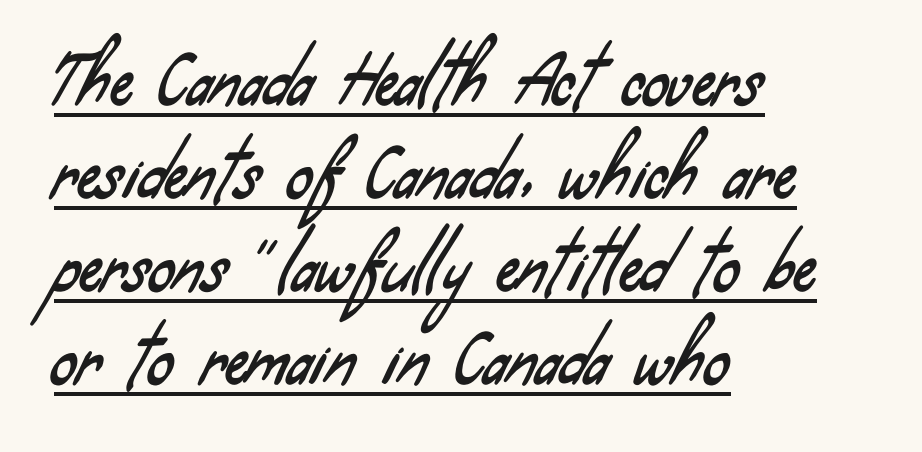
Q: Is the typeface a serif or a sans-serif typeface? A: Sans-serif.
Q: Is the text underlined? A: Yes.
Q: How is the paragraph aligned? A: Left-aligned.
Q: Is the spacing between letters normal or unusually wide? A: Normal.
Q: Is the spacing between lines tight, normal or loose? A: Normal.
Q: Width (condensed, normal, or wide)? A: Condensed.
Q: Stroke contrast? A: Low.
Q: x-height? A: Small.
Q: Monospaced? A: No.
